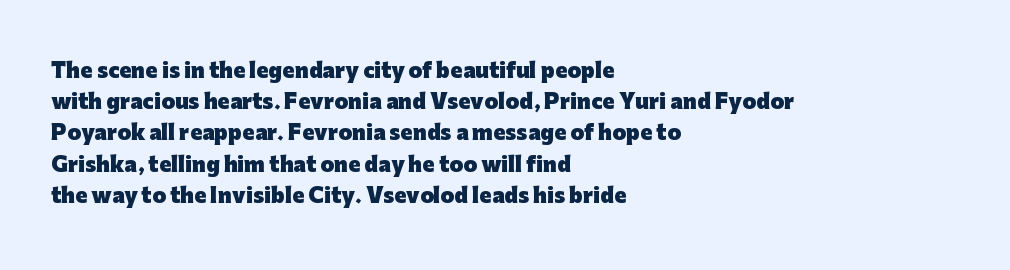
Beneath every word, the page is bare. The letterforms sit shoulder to shoulder at normal distance. The typesetter chose a ragged-right arrangement here. What weight is shown? A full bold with thick strokes.
